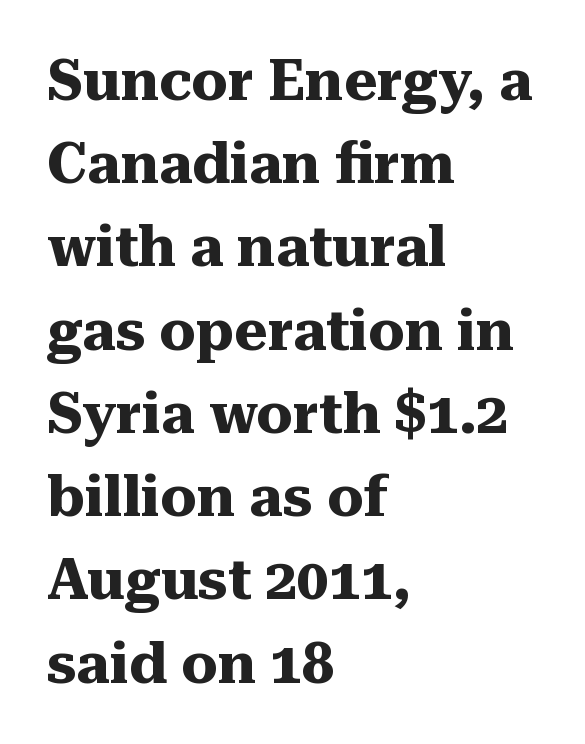
No italicization has been applied; the sample stays upright. Short and long lines alike share a common starting point at left. A typesetter would label this face a serif. The font is running at its bold setting.
